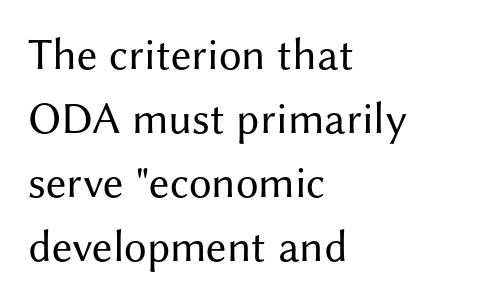
The image shows 45 px regular-weight sans-serif type, upright; set left-aligned, normal line spacing (1.42x), normal letter spacing, not underlined; medium stroke contrast and a medium x-height.
